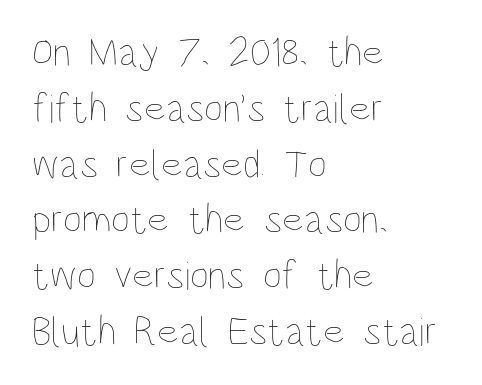
Heaviness? Minimal to ordinary, like unemphasized prose. The space directly below the letters is spotless. Leading: standard. Upright lettering throughout.
